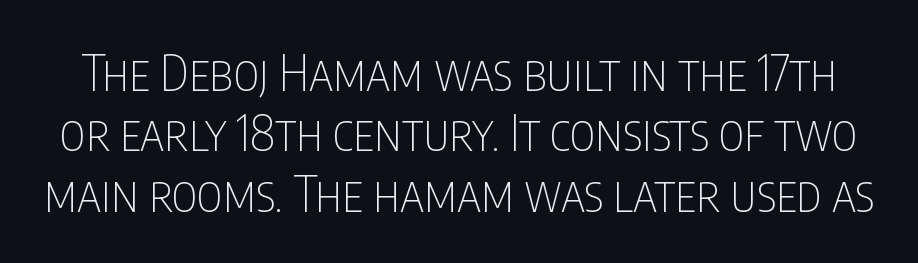
Q: Is the text bold? A: No.
Q: Is the text italic (slanted)? A: No, it is upright.
Q: Is the typeface a serif or a sans-serif typeface? A: Sans-serif.
Q: Is the text underlined? A: No.
Q: Is the spacing between letters normal or unusually wide? A: Normal.
Q: Width (condensed, normal, or wide)? A: Condensed.
Q: Stroke contrast? A: Low.
Q: x-height? A: Large.
Q: Monospaced? A: No.
